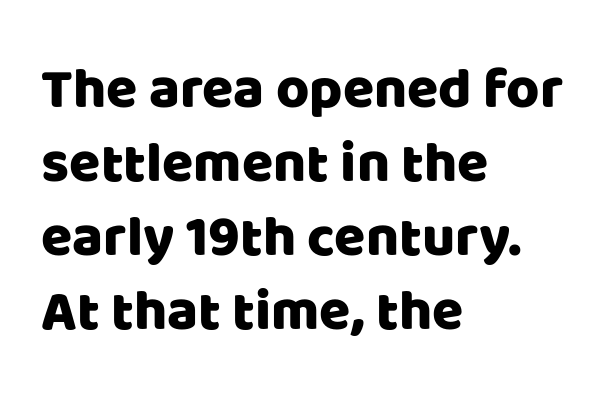
{"serif": "no", "italic": "no", "width": "normal", "stroke_contrast": "low", "x_height": "large", "monospaced": "no", "underline": "no", "align": "left", "line_spacing": "normal", "line_spacing_ratio": 1.3, "letter_spacing": "normal", "letter_spacing_em": 0.0, "glyph_px": 57}
